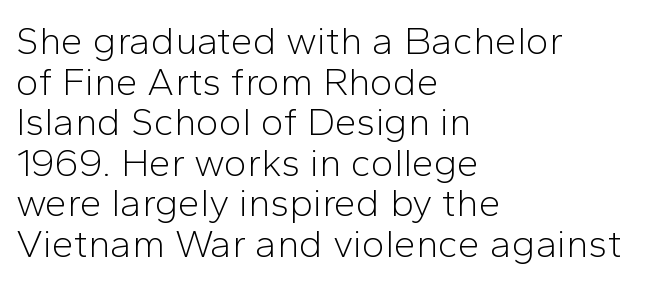
The image shows 39 px light sans-serif type, upright; set left-aligned, tight line spacing (1.04x), normal letter spacing, not underlined; low stroke contrast and a medium x-height.
